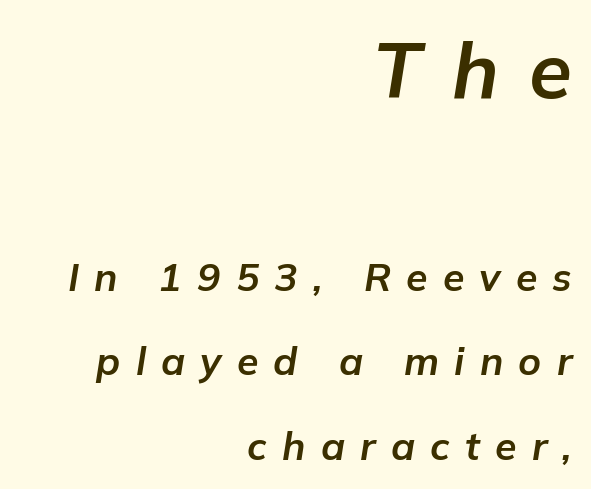
Horizontal alignment here is rightward, an uncommon choice for prose. The space directly below the letters is spotless. Here the designer chose a conventional face with non-uniform glyph widths. Visually, the top section dominates because its glyphs are scaled up. This rendering widens character spacing well past its baseline value.
